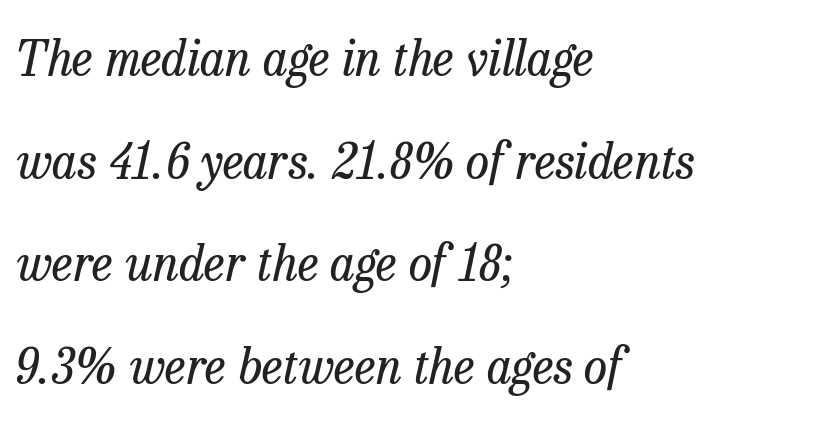
Look at the bottom of the vertical strokes: they flare into serifs here. A great deal of white space separates one row of letters from the next. In CSS terms this would be text-align: left. Compared with a typical body face, this is equally light or lighter still. The face used here is proportionally spaced, like ordinary book or web type. In terms of letterspacing, this is plain default setting.
